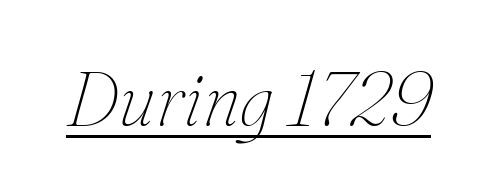
{"italic": "yes", "lean": "right", "slant_degrees": 16, "bold": "no", "weight": "thin", "width": "normal", "stroke_contrast": "medium", "x_height": "small", "monospaced": "no", "underline": "yes", "letter_spacing": "normal", "letter_spacing_em": 0.0, "glyph_px": 77}
